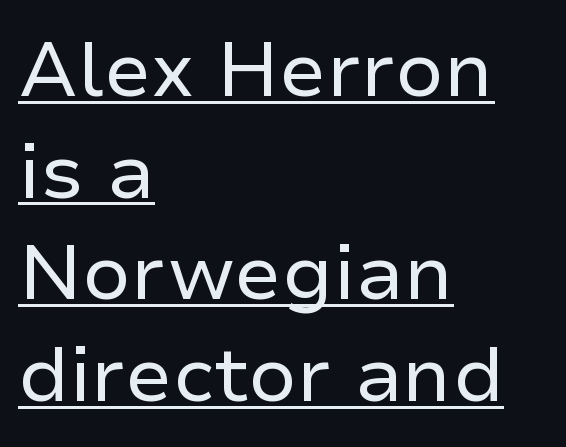
{"serif": "no", "italic": "no", "bold": "no", "weight": "regular", "width": "normal", "stroke_contrast": "low", "x_height": "medium", "monospaced": "no", "underline": "yes", "align": "left", "line_spacing": "normal", "line_spacing_ratio": 1.32, "letter_spacing": "normal", "letter_spacing_em": 0.0, "glyph_px": 77}
